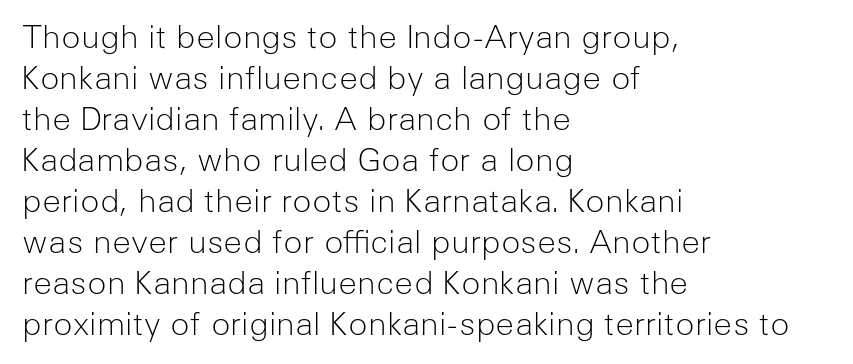
The image shows 32 px light sans-serif type, upright; set left-aligned, normal line spacing (1.28x), normal letter spacing, not underlined; low stroke contrast and a medium x-height.
